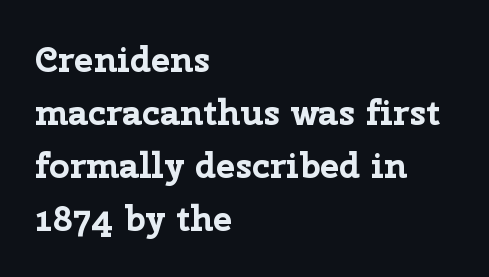
{"serif": "no", "italic": "no", "bold": "yes", "weight": "bold", "width": "normal", "stroke_contrast": "low", "x_height": "medium", "monospaced": "no", "underline": "no", "align": "left", "line_spacing": "normal", "line_spacing_ratio": 1.47, "letter_spacing": "normal", "letter_spacing_em": 0.0, "glyph_px": 36}
